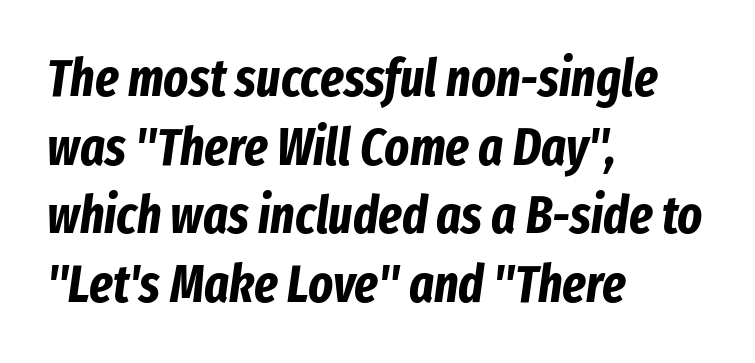
Vertical spacing — default. The passage shown is typed in a proportional face where columns would drift. Check the space under the baseline: it is left empty. Does extra space separate the letters? No, they use regular spacing.
